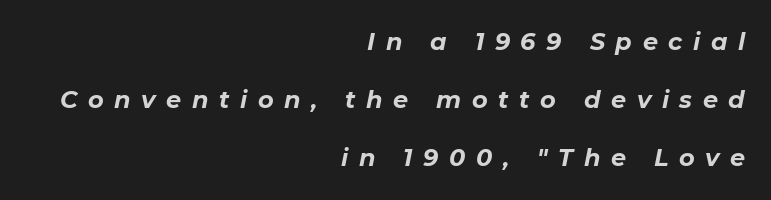
{"italic": "yes", "lean": "right", "slant_degrees": 11, "bold": "yes", "underline": "no", "align": "right", "line_spacing": "loose", "line_spacing_ratio": 2.42, "letter_spacing": "wide", "letter_spacing_em": 0.44, "glyph_px": 24}
